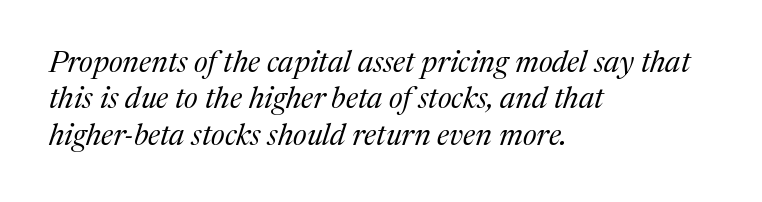
The image shows 30 px regular-weight serif type, italic (leaning right); set left-aligned, line spacing 1.21x, normal letter spacing, not underlined; medium stroke contrast and a medium x-height.
